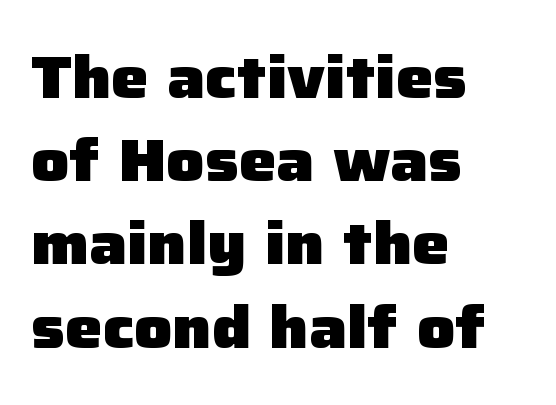
{"serif": "no", "italic": "no", "bold": "yes", "weight": "heavy", "width": "normal", "stroke_contrast": "low", "x_height": "medium", "monospaced": "no", "underline": "no", "align": "left", "line_spacing": "normal", "line_spacing_ratio": 1.41, "letter_spacing": "normal", "letter_spacing_em": 0.0, "glyph_px": 59}
